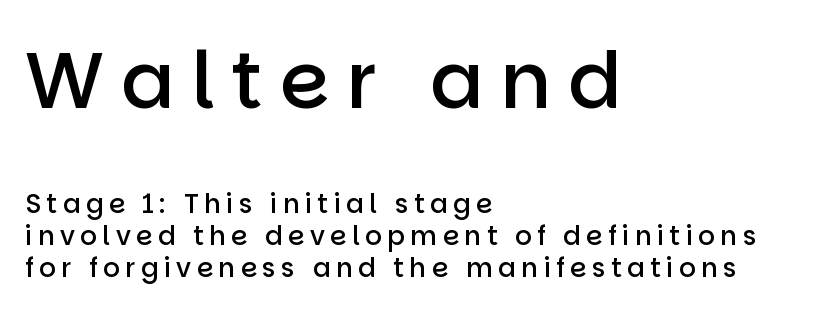
Q: Is the text bold? A: Semi-bold.
Q: Is the text italic (slanted)? A: No, it is upright.
Q: Is the typeface a serif or a sans-serif typeface? A: Sans-serif.
Q: Is the text underlined? A: No.
Q: How is the paragraph aligned? A: Left-aligned.
Q: Is the spacing between letters normal or unusually wide? A: Unusually wide.
Q: Which block of text is set in a larger size, the first (top) or the second (bottom)? A: The first (top) one.
Q: Width (condensed, normal, or wide)? A: Normal.
Q: Stroke contrast? A: Low.
Q: x-height? A: Large.
Q: Monospaced? A: No.
